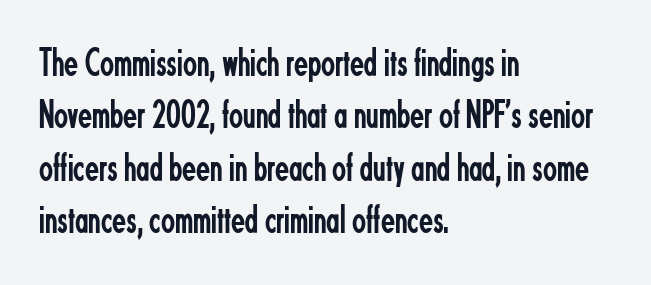
If you drew a ruler down the left edge, every line would touch it. Type style note: lacks serifs. Compared with typical paragraphs, the rows here are spaced about the same. Short note: letters normally spaced. Only glyphs here, with clear space below each row.
